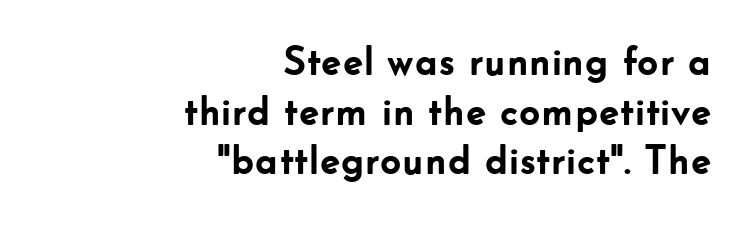
The image shows 41 px semibold sans-serif type, upright; set right-aligned, line spacing 1.21x, normal letter spacing, not underlined; low stroke contrast and a small x-height.
